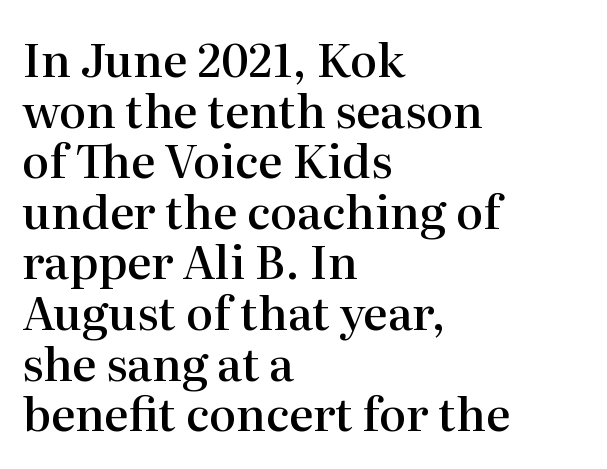
No italicization has been applied; the sample stays upright. Compared with typical body copy, the letter spacing here is the same. Spacing verdict: proportional, widths tailored to each character. Does the copy run flush right? No — it runs flush left. Line spacing here is tight. What weight is shown? A semibold, between regular and bold.
